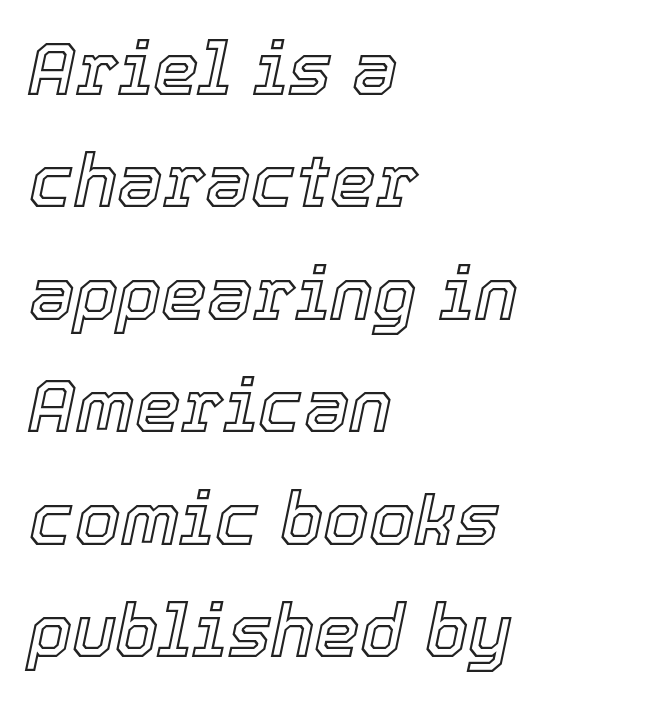
{"italic": "yes", "lean": "right", "slant_degrees": 12, "width": "normal", "x_height": "medium", "monospaced": "no", "underline": "no", "align": "left", "line_spacing": "normal", "line_spacing_ratio": 1.54, "letter_spacing": "normal", "letter_spacing_em": 0.0, "glyph_px": 73}
